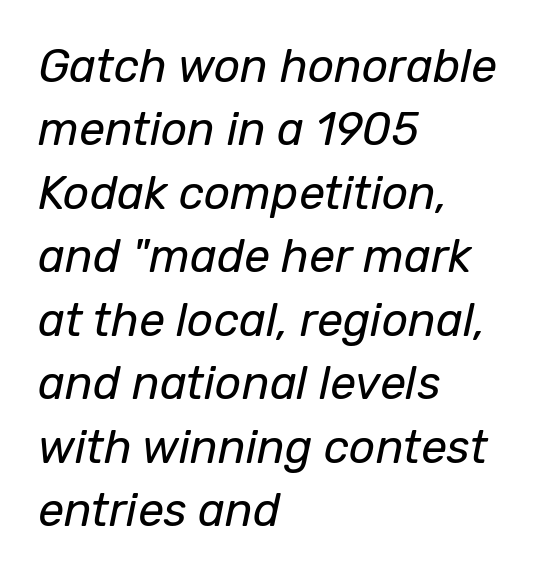
{"italic": "yes", "lean": "right", "slant_degrees": 12, "bold": "no", "weight": "regular", "width": "normal", "stroke_contrast": "low", "x_height": "medium", "monospaced": "no", "underline": "no", "align": "left", "line_spacing": "normal", "line_spacing_ratio": 1.38, "letter_spacing": "normal", "letter_spacing_em": 0.0, "glyph_px": 46}
